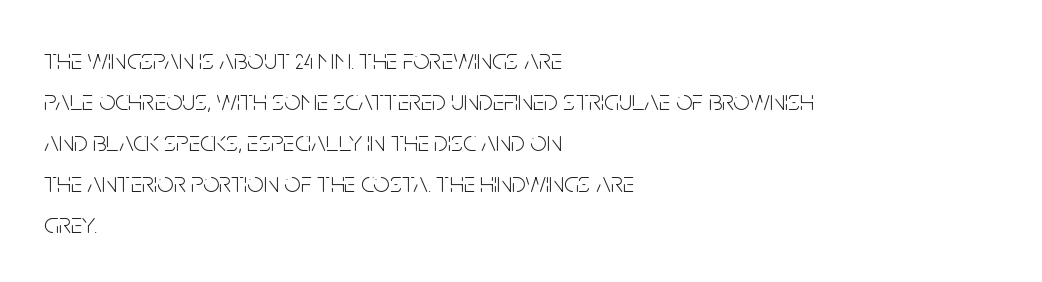
The image shows 29 px light, condensed sans-serif type, upright; set left-aligned, normal line spacing (1.41x), normal letter spacing, not underlined; low stroke contrast and a large x-height.
